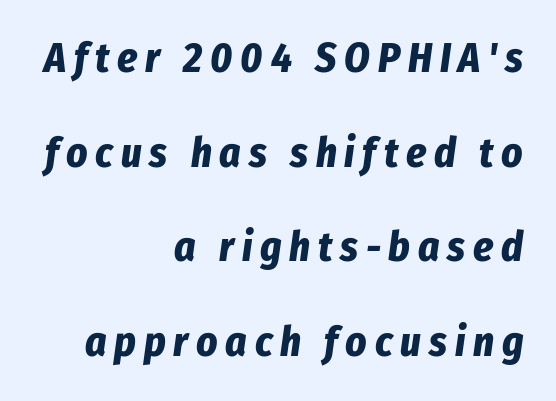
The image shows 41 px bold, condensed type, italic (leaning right); set right-aligned, loose line spacing (2.31x), not underlined; low stroke contrast and a medium x-height.
